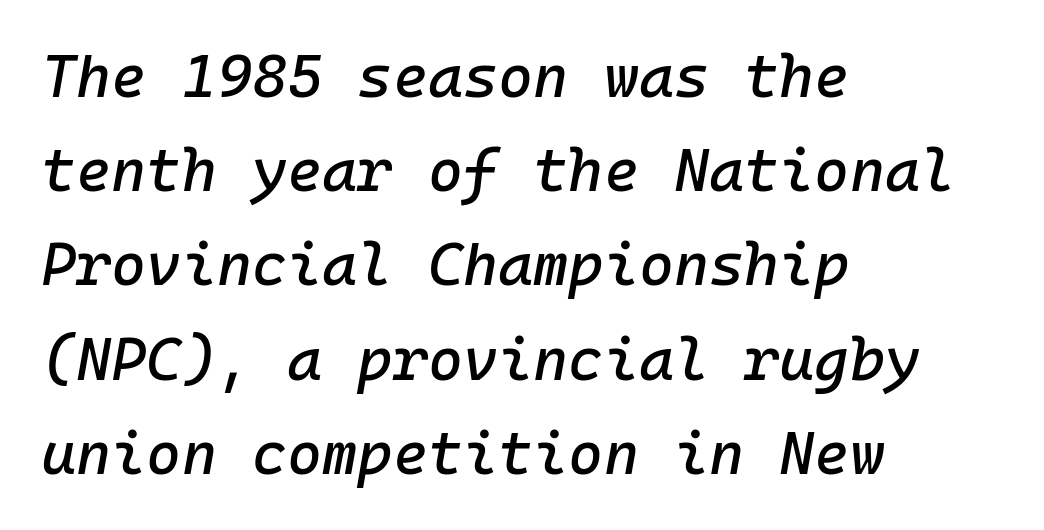
{"italic": "yes", "lean": "right", "slant_degrees": 10, "width": "normal", "stroke_contrast": "low", "x_height": "medium", "monospaced": "yes", "underline": "no", "align": "left", "line_spacing": "normal", "line_spacing_ratio": 1.57, "letter_spacing": "normal", "letter_spacing_em": 0.0, "glyph_px": 60}
